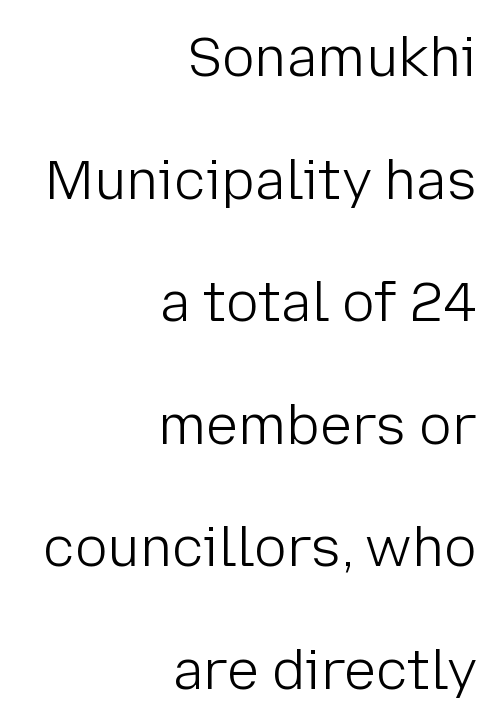
No italicization has been applied; the sample stays upright. Underline: absent. Typographically, this falls in the sans-serif category. Vertical spacing — loose. Spacing verdict: proportional, widths tailored to each character.
